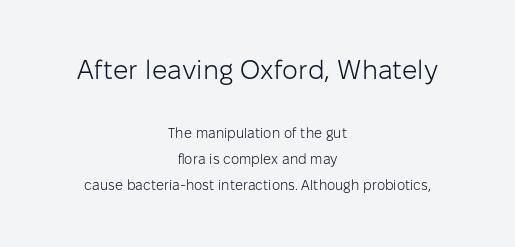
The image shows 27 px text type, upright; set centered, line spacing 1.84x, normal letter spacing, not underlined; the first (top) block is 1.93x larger.
